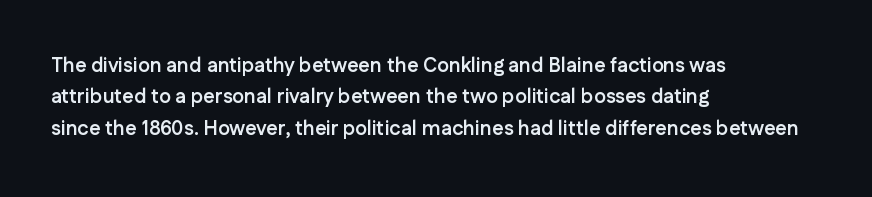
Ascenders rise straight up at ninety degrees. Just letters on the line, the space beneath them empty. Normally led — the rows are evenly, conventionally spaced. Here the glyphs are tracked normally, forming tight word shapes. The characters look thick and weighty, a clear bold.
